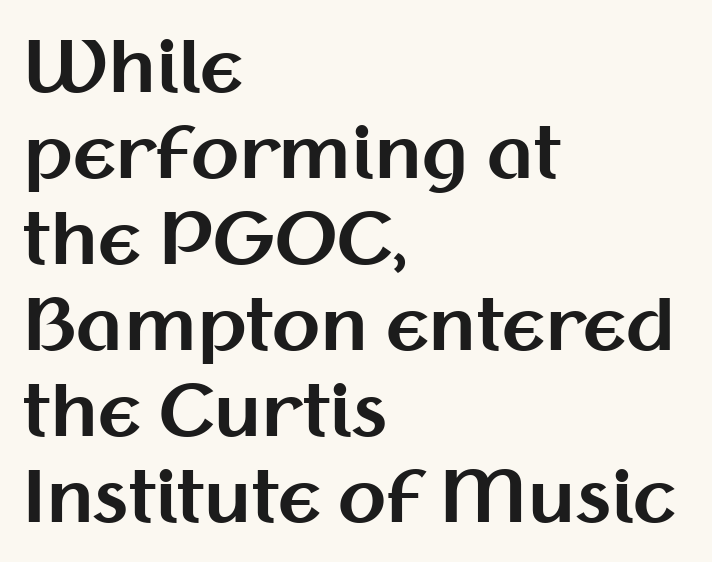
Line beginnings align vertically; line endings do not. In terms of letterspacing, this is plain default setting. The letters carry no serifs — their stems end cleanly without finishing strokes. A typesetter would call this proportional, since set widths differ per character. If you drew a line through each stem, it would be perfectly vertical.
